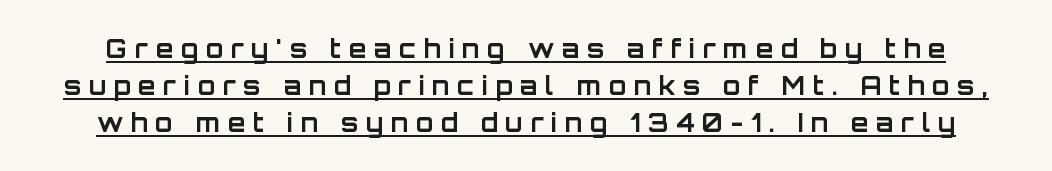
The image shows 25 px bold type, upright; set normal line spacing (1.48x), unusually wide letter spacing (+0.31 em), underlined.
